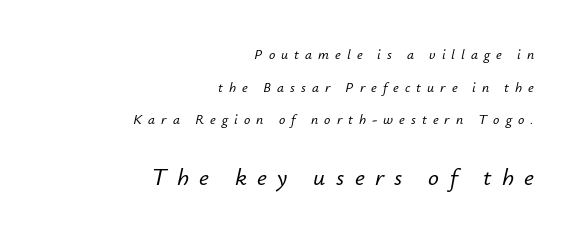
The designer dialed line spacing up above the default. Typesetter's note — lower block bumped up in size, upper block left smaller. The axis of the letterforms is tilted away from vertical. You could only call the tracking loose — the letters float apart. All the whitespace from short lines collects on the left.
